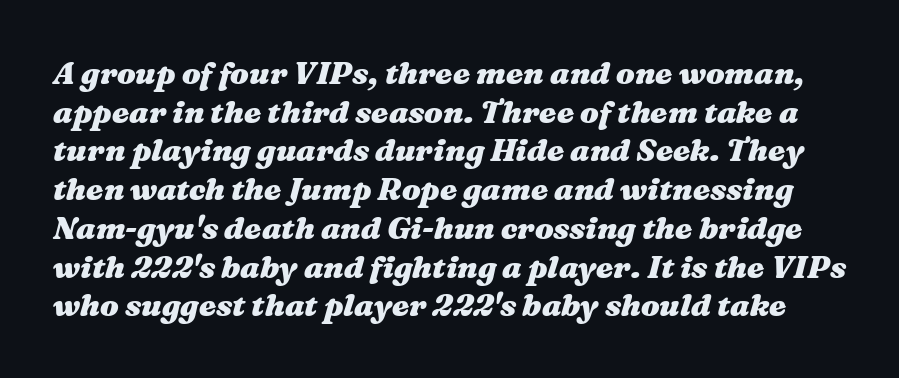
Nobody touched the tracking dial on this one. You could not count columns in this text — the font is proportionally spaced. A typesetter would mark this as italic. Lines of text with bare space underneath. Its strokes are broad and dark, the hallmark of bold type.
